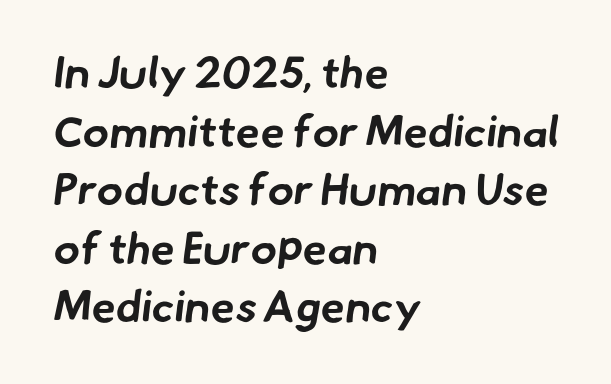
{"serif": "no", "bold": "yes", "weight": "bold", "width": "normal", "stroke_contrast": "low", "x_height": "small", "monospaced": "no", "underline": "no", "align": "left", "line_spacing": "normal", "line_spacing_ratio": 1.33, "letter_spacing": "normal", "letter_spacing_em": 0.0, "glyph_px": 44}
